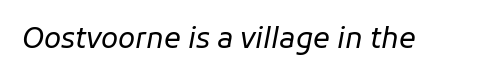
{"italic": "yes", "lean": "right", "slant_degrees": 11, "bold": "no", "weight": "regular", "width": "normal", "stroke_contrast": "low", "x_height": "medium", "monospaced": "no", "underline": "no", "letter_spacing": "normal", "letter_spacing_em": 0.0, "glyph_px": 28}
